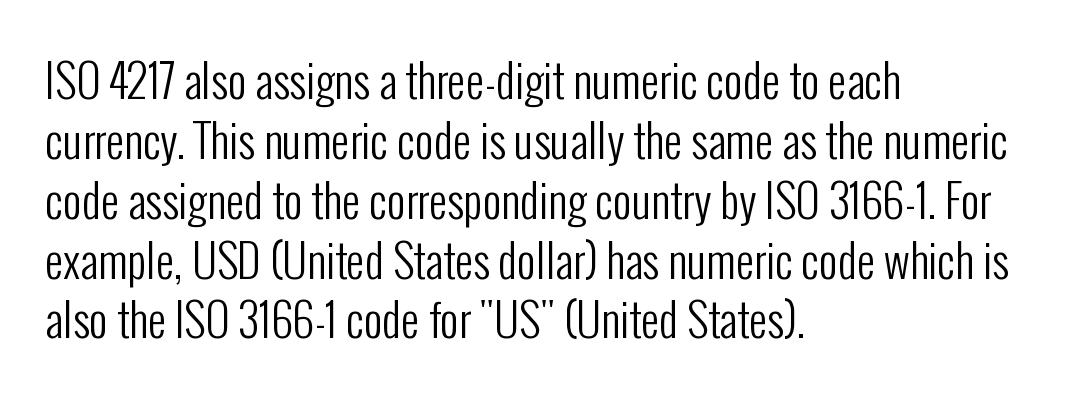
Q: Is the text bold? A: No.
Q: Is the text italic (slanted)? A: No, it is upright.
Q: Is the typeface a serif or a sans-serif typeface? A: Sans-serif.
Q: Is the text underlined? A: No.
Q: How is the paragraph aligned? A: Left-aligned.
Q: Is the spacing between letters normal or unusually wide? A: Normal.
Q: Is the spacing between lines tight, normal or loose? A: Normal.
Q: Width (condensed, normal, or wide)? A: Condensed.
Q: Stroke contrast? A: Low.
Q: x-height? A: Medium.
Q: Monospaced? A: No.
